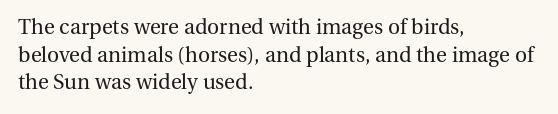
{"italic": "no", "bold": "no", "underline": "no", "align": "left", "line_spacing": "normal", "line_spacing_ratio": 1.31, "letter_spacing": "normal", "letter_spacing_em": 0.0, "glyph_px": 21}
